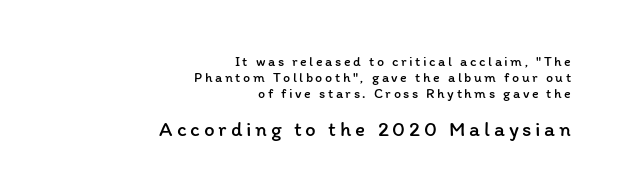
Q: Is the text bold? A: No.
Q: Is the text italic (slanted)? A: No, it is upright.
Q: Is the text underlined? A: No.
Q: How is the paragraph aligned? A: Right-aligned.
Q: Is the spacing between lines tight, normal or loose? A: Tight.
Q: Which block of text is set in a larger size, the first (top) or the second (bottom)? A: The second (bottom) one.
